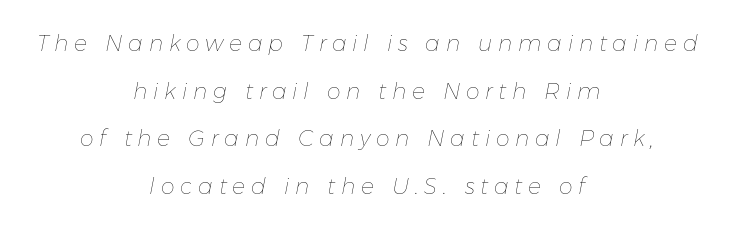
The image shows 22 px text type, italic (leaning right); set centered, loose line spacing (2.17x), unusually wide letter spacing (+0.26 em), not underlined.
